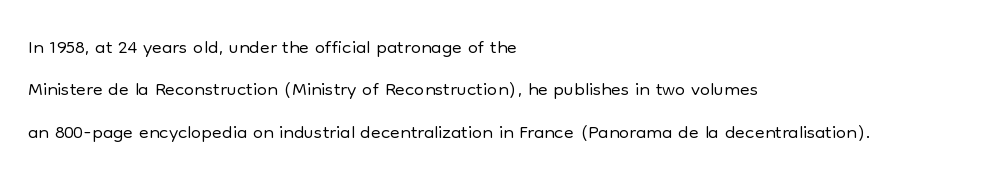
Q: Is the text bold? A: No.
Q: Is the text italic (slanted)? A: No, it is upright.
Q: Is the typeface a serif or a sans-serif typeface? A: Sans-serif.
Q: Is the text underlined? A: No.
Q: How is the paragraph aligned? A: Left-aligned.
Q: Is the spacing between letters normal or unusually wide? A: Normal.
Q: Is the spacing between lines tight, normal or loose? A: Normal.
Q: Width (condensed, normal, or wide)? A: Normal.
Q: Stroke contrast? A: Low.
Q: x-height? A: Medium.
Q: Monospaced? A: No.
